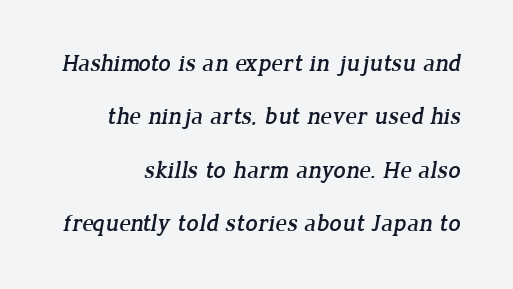
The image shows 24 px text type; set right-aligned, loose line spacing (2.22x), normal letter spacing, not underlined.
